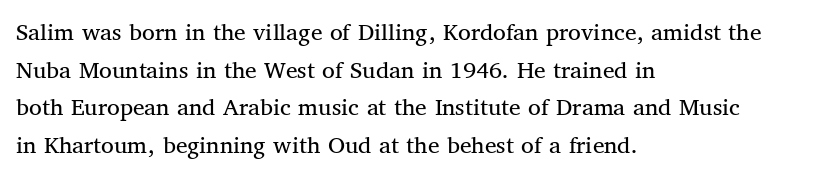
This sample is left-justified, so line endings fall wherever the words run out. Short note: letters normally spaced. These lines were composed using upright roman letters. Nothing heavy about these letters — not bold at all. The glyphs are unaccompanied by any horizontal stroke below them. Quick note: interline space is typical.
